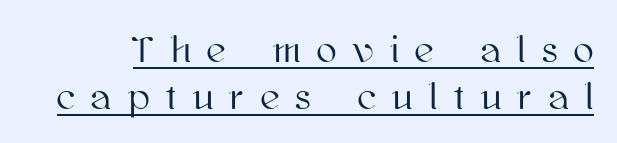
The image shows 37 px text type, upright; set normal line spacing (1.27x), unusually wide letter spacing (+0.45 em), underlined; high stroke contrast and a medium x-height.
